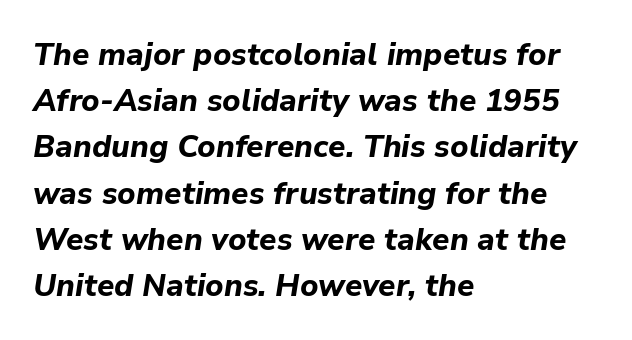
The image shows 31 px bold type, italic (leaning right); set left-aligned, normal line spacing (1.49x), normal letter spacing, not underlined; low stroke contrast and a medium x-height.
